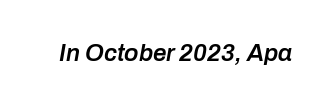
Q: Is the text bold? A: Semi-bold.
Q: Is the text italic (slanted)? A: Yes, it leans right by about 10 degrees.
Q: Is the text underlined? A: No.
Q: Is the spacing between letters normal or unusually wide? A: Normal.
